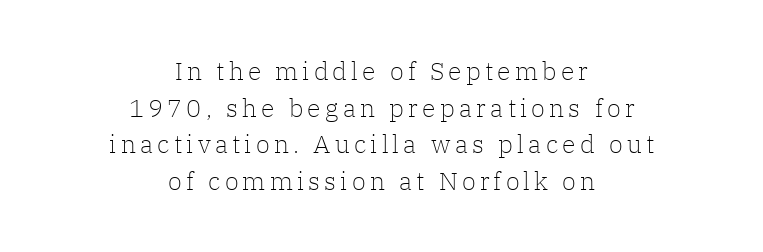
Q: Is the text bold? A: No.
Q: Is the text italic (slanted)? A: No, it is upright.
Q: Is the text underlined? A: No.
Q: How is the paragraph aligned? A: Centered.
Q: Is the spacing between lines tight, normal or loose? A: Normal.
